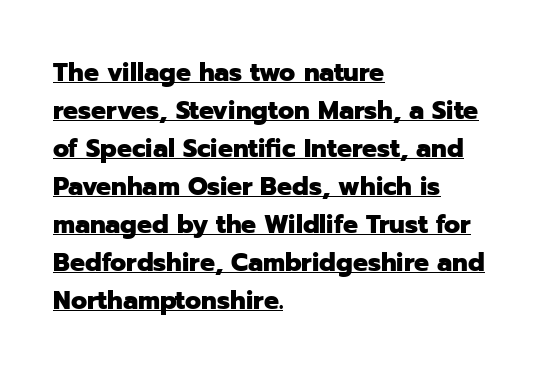
The letters are bold, with thick, heavy strokes. Leading: standard. This sample uses plain, unmodified letter spacing. Caption: multi-line text, flush left, ragged right. Rendered with straight, roman letterforms.
